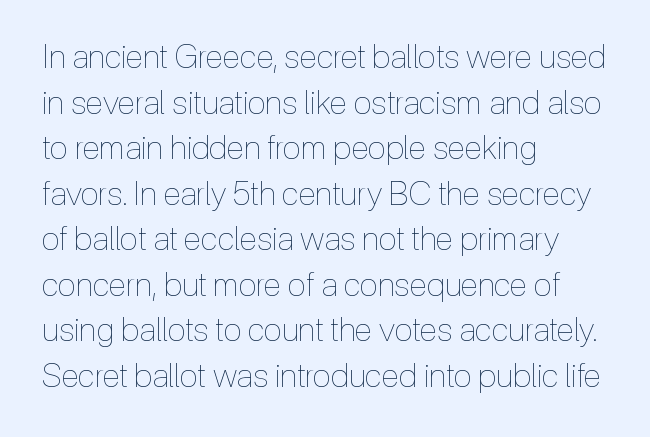
{"italic": "no", "bold": "no", "weight": "thin", "width": "condensed", "x_height": "medium", "monospaced": "no", "underline": "no", "align": "left", "line_spacing": "normal", "line_spacing_ratio": 1.38, "letter_spacing": "normal", "letter_spacing_em": 0.0, "glyph_px": 33}
